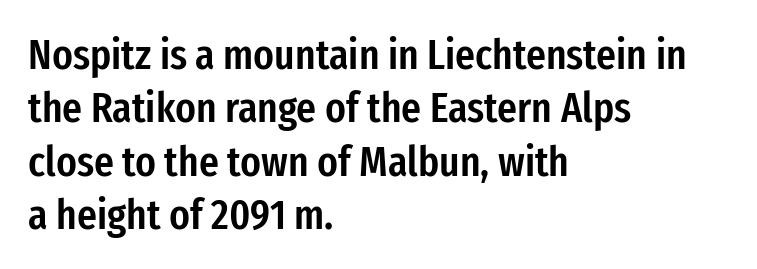
Q: Is the text bold? A: Semi-bold.
Q: Is the text italic (slanted)? A: No, it is upright.
Q: Is the typeface a serif or a sans-serif typeface? A: Sans-serif.
Q: Is the text underlined? A: No.
Q: How is the paragraph aligned? A: Left-aligned.
Q: Is the spacing between letters normal or unusually wide? A: Normal.
Q: Width (condensed, normal, or wide)? A: Condensed.
Q: Stroke contrast? A: Low.
Q: x-height? A: Medium.
Q: Monospaced? A: No.
